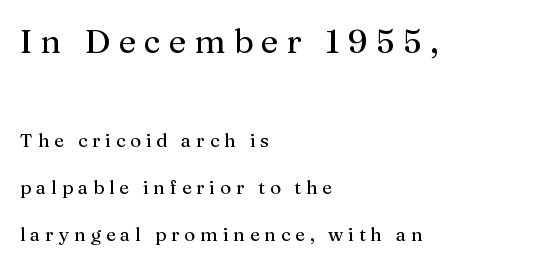
Each new line begins a long way beneath the previous one. The axis of the letterforms is exactly vertical. Caption: expanded tracking, letters set apart. Think of a printed novel: that variable character pitch is what you see here. Descender tails drop into unmarked territory. These lines are set flush left with a ragged right edge.
